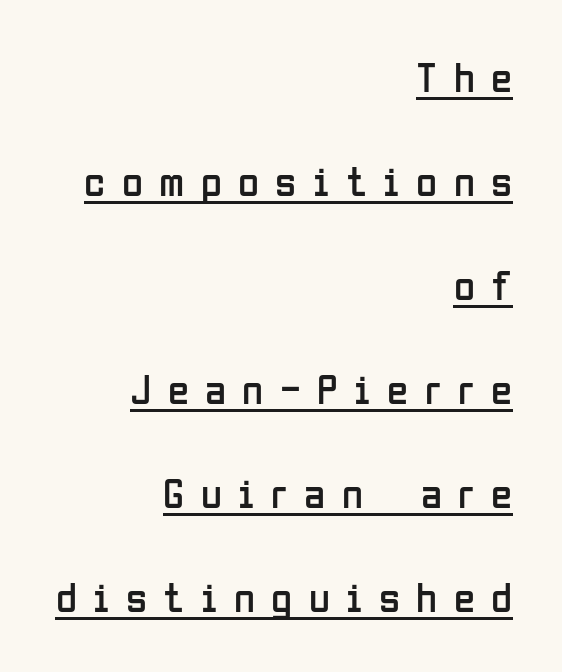
Q: Is the text bold? A: No.
Q: Is the text italic (slanted)? A: No, it is upright.
Q: Is the typeface a serif or a sans-serif typeface? A: Sans-serif.
Q: Is the text underlined? A: Yes.
Q: How is the paragraph aligned? A: Right-aligned.
Q: Is the spacing between letters normal or unusually wide? A: Unusually wide.
Q: Is the spacing between lines tight, normal or loose? A: Loose.
Q: Width (condensed, normal, or wide)? A: Condensed.
Q: Stroke contrast? A: Low.
Q: x-height? A: Medium.
Q: Monospaced? A: No.
